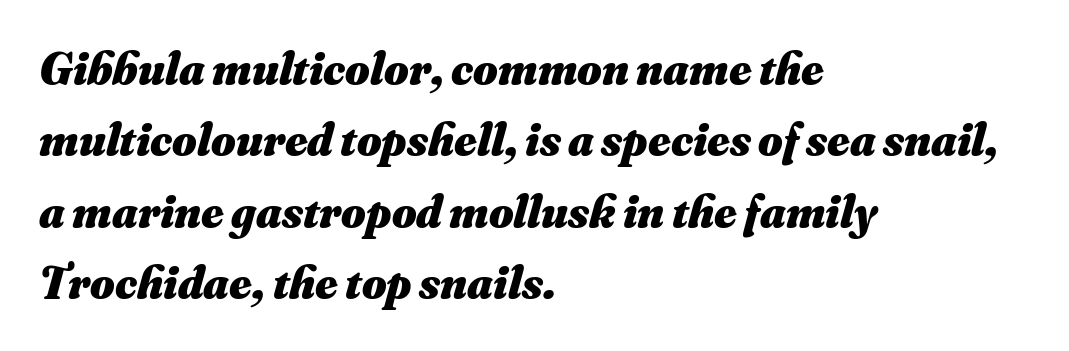
Q: Is the text bold? A: Yes.
Q: Is the text italic (slanted)? A: Yes, it leans right by about 16 degrees.
Q: Is the text underlined? A: No.
Q: How is the paragraph aligned? A: Left-aligned.
Q: Is the spacing between letters normal or unusually wide? A: Normal.
Q: Is the spacing between lines tight, normal or loose? A: Normal.
Q: Width (condensed, normal, or wide)? A: Normal.
Q: Stroke contrast? A: Medium.
Q: x-height? A: Small.
Q: Monospaced? A: No.
